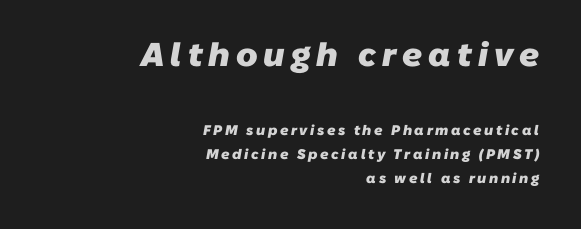
The image shows 33 px heavy sans-serif type; set right-aligned, normal line spacing (1.7x), not underlined; the first (top) block is 2.36x larger; low stroke contrast and a medium x-height.
